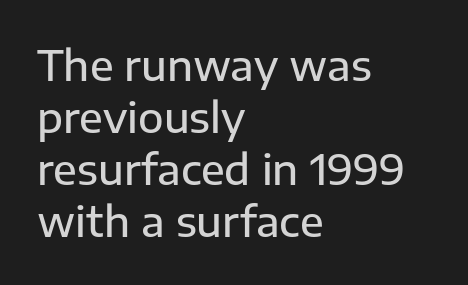
The image shows 42 px sans-serif type, upright; set left-aligned, line spacing 1.24x, normal letter spacing, not underlined; low stroke contrast and a medium x-height.
